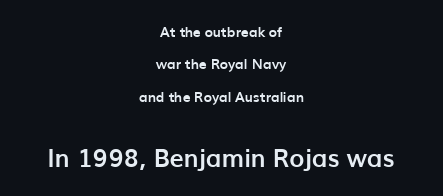
The axis of the letterforms is exactly vertical. The setting favours the middle, as headings and verse often do. The rendering keeps characters at their native spacing. Does the leading feel generous? Absolutely, it's lavish.
